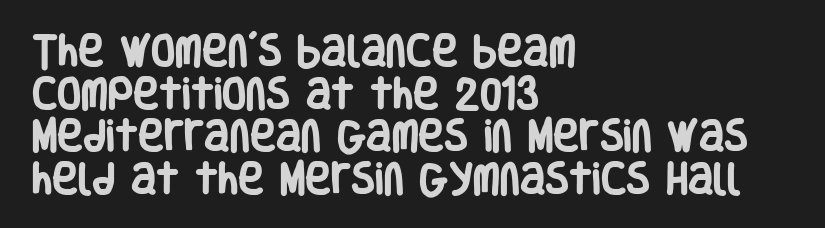
Q: Is the text bold? A: Yes.
Q: Is the text italic (slanted)? A: No, it is upright.
Q: Is the typeface a serif or a sans-serif typeface? A: Sans-serif.
Q: Is the text underlined? A: No.
Q: How is the paragraph aligned? A: Left-aligned.
Q: Is the spacing between letters normal or unusually wide? A: Normal.
Q: Width (condensed, normal, or wide)? A: Condensed.
Q: Stroke contrast? A: Low.
Q: x-height? A: Large.
Q: Monospaced? A: No.
